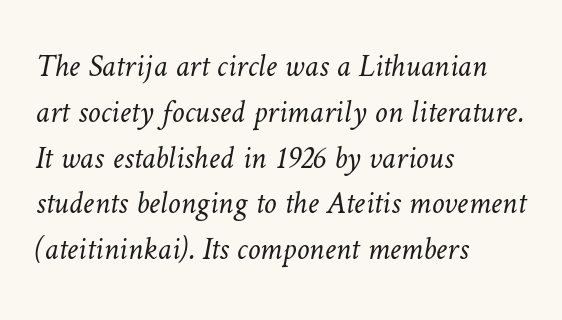
{"bold": "no", "weight": "light", "width": "normal", "stroke_contrast": "low", "x_height": "medium", "monospaced": "no", "underline": "no", "align": "left", "line_spacing": "normal", "line_spacing_ratio": 1.43, "letter_spacing": "normal", "letter_spacing_em": 0.0, "glyph_px": 32}
